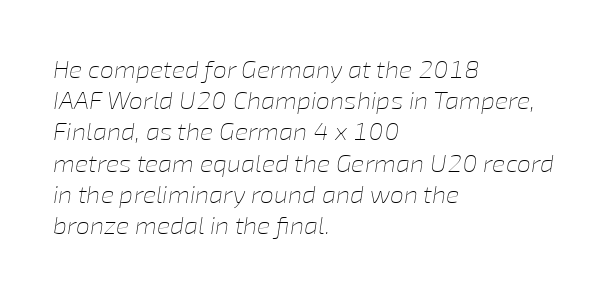
The image shows 25 px text type, italic (leaning right); set left-aligned, normal line spacing (1.25x), normal letter spacing, not underlined.
